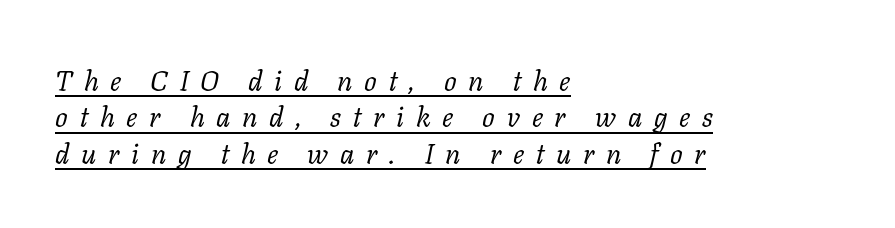
Q: Is the text bold? A: No.
Q: Is the text italic (slanted)? A: Yes, it leans right by about 11 degrees.
Q: Is the typeface a serif or a sans-serif typeface? A: Serif.
Q: Is the text underlined? A: Yes.
Q: How is the paragraph aligned? A: Left-aligned.
Q: Is the spacing between letters normal or unusually wide? A: Unusually wide.
Q: Is the spacing between lines tight, normal or loose? A: Normal.
Q: Width (condensed, normal, or wide)? A: Normal.
Q: Stroke contrast? A: Low.
Q: x-height? A: Medium.
Q: Monospaced? A: No.
